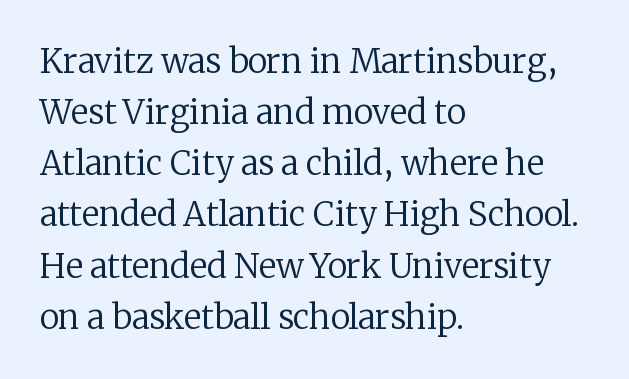
{"serif": "yes", "italic": "no", "bold": "no", "weight": "regular", "width": "normal", "stroke_contrast": "low", "x_height": "medium", "monospaced": "no", "underline": "no", "align": "left", "line_spacing": "normal", "line_spacing_ratio": 1.55, "letter_spacing": "normal", "letter_spacing_em": 0.0, "glyph_px": 33}
